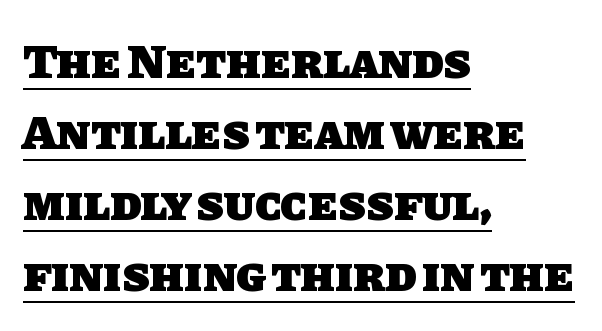
The image shows 49 px heavy sans-serif type; set left-aligned, normal line spacing (1.45x), normal letter spacing, underlined; low stroke contrast and a large x-height.
